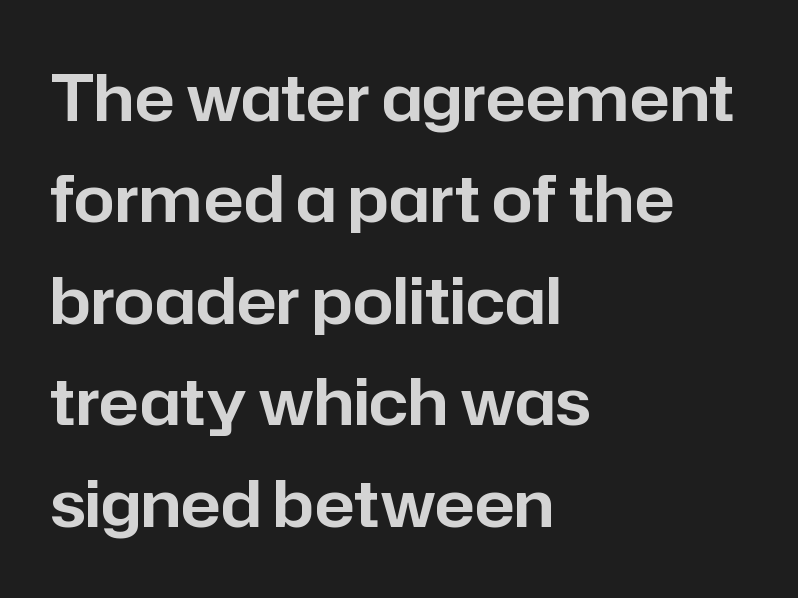
Q: Is the text italic (slanted)? A: No, it is upright.
Q: Is the typeface a serif or a sans-serif typeface? A: Sans-serif.
Q: Is the text underlined? A: No.
Q: How is the paragraph aligned? A: Left-aligned.
Q: Is the spacing between letters normal or unusually wide? A: Normal.
Q: Is the spacing between lines tight, normal or loose? A: Normal.
Q: Width (condensed, normal, or wide)? A: Normal.
Q: Stroke contrast? A: Low.
Q: x-height? A: Medium.
Q: Monospaced? A: No.
